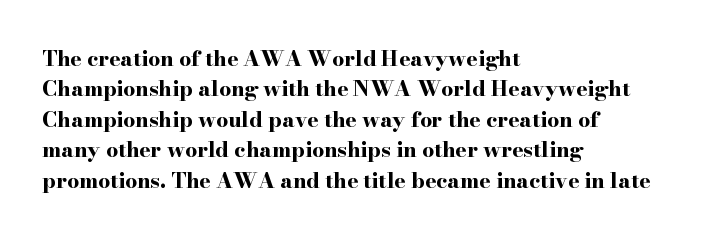
Notice how the stems are strictly vertical — no italics here. These words are printed bold, with thick strokes throughout. Leading: standard. You could call the tracking neutral — neither tight nor loose. The rendering anchors every line to the left-hand side. The words here are not underlined.
